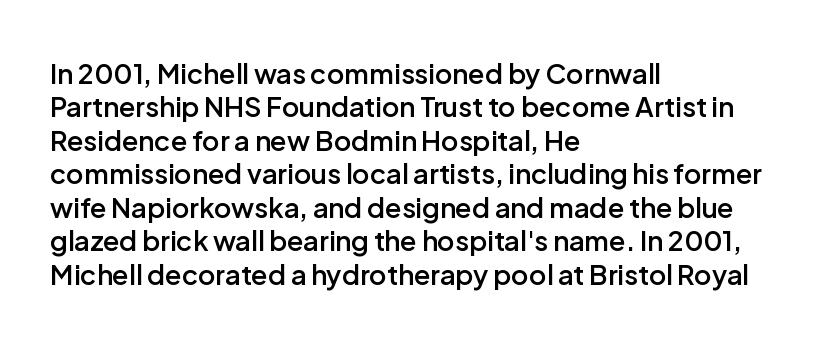
The image shows 27 px text type, upright; set left-aligned, line spacing 1.24x, normal letter spacing, not underlined.
